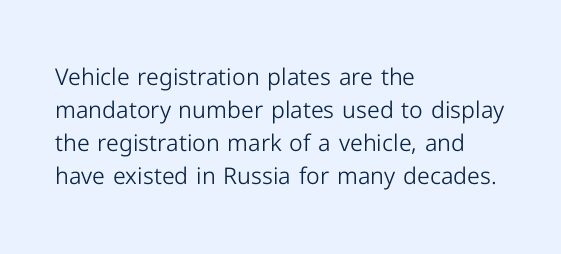
Honestly, the row spacing looks completely unremarkable. Caption: face not bold, strokes unweighted. Posture: vertical. This rendering features lettering with no underline. The setting favours the left margin, as ordinary paragraphs usually do.
